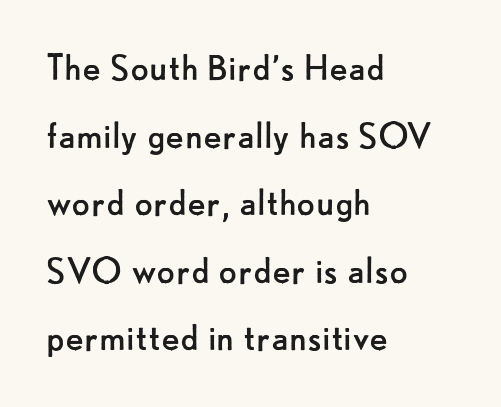
The image shows 43 px regular-weight sans-serif type, upright; set left-aligned, normal line spacing (1.57x), normal letter spacing, not underlined; low stroke contrast and a small x-height.
